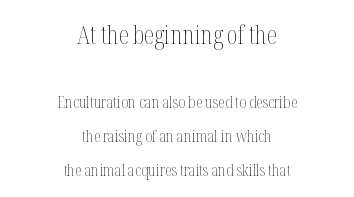
{"italic": "no", "bold": "no", "underline": "no", "align": "center", "line_spacing": "loose", "line_spacing_ratio": 2.0, "letter_spacing": "normal", "letter_spacing_em": 0.0, "larger_block": "first", "size_ratio": 1.53, "glyph_px": 26}
